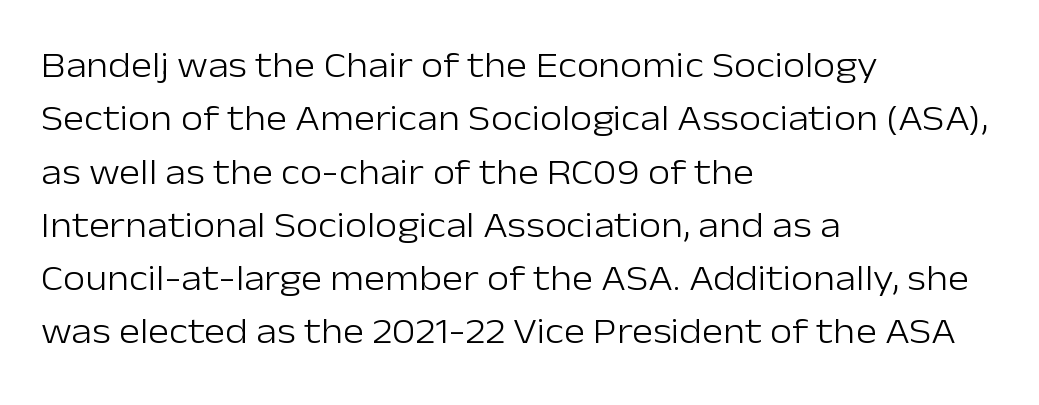
Q: Is the text bold? A: No.
Q: Is the text italic (slanted)? A: No, it is upright.
Q: Is the typeface a serif or a sans-serif typeface? A: Sans-serif.
Q: Is the text underlined? A: No.
Q: How is the paragraph aligned? A: Left-aligned.
Q: Is the spacing between letters normal or unusually wide? A: Normal.
Q: Is the spacing between lines tight, normal or loose? A: Normal.
Q: Width (condensed, normal, or wide)? A: Normal.
Q: Stroke contrast? A: Low.
Q: x-height? A: Medium.
Q: Monospaced? A: No.
